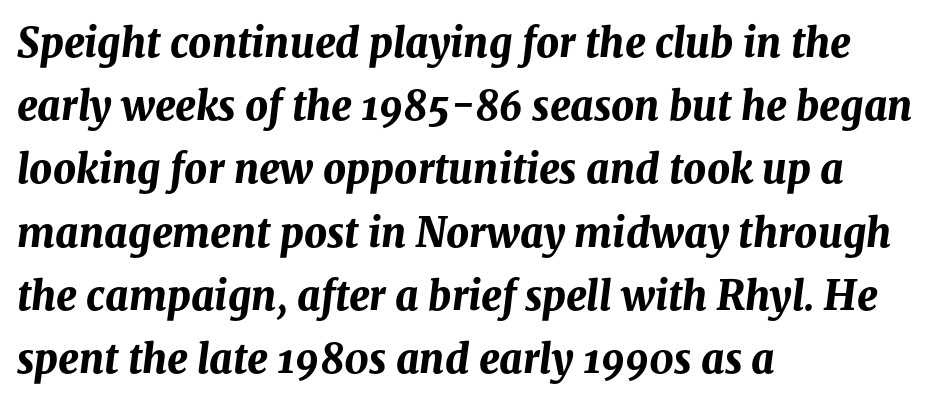
{"italic": "yes", "lean": "right", "slant_degrees": 8, "bold": "yes", "weight": "bold", "width": "normal", "stroke_contrast": "medium", "x_height": "medium", "monospaced": "no", "underline": "no", "align": "left", "line_spacing": "normal", "line_spacing_ratio": 1.58, "letter_spacing": "normal", "letter_spacing_em": 0.0, "glyph_px": 40}
